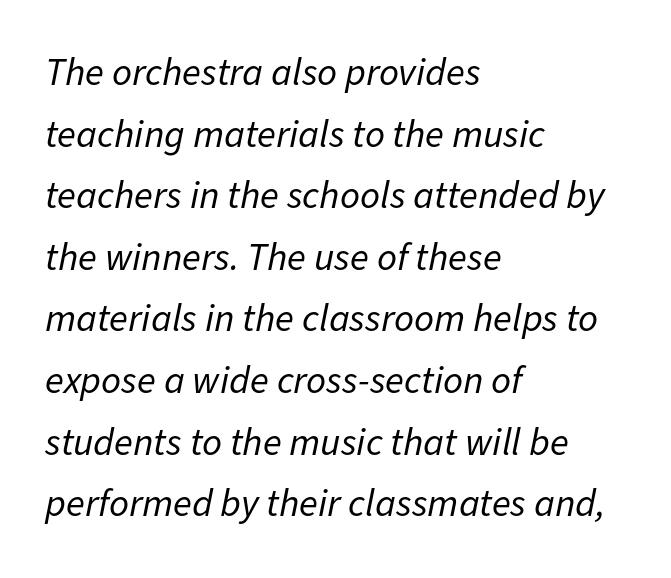
Students, note that the glyphs here touch the page at normal intervals. Interline gaps are of average width in this sample. These lines are rendered in a variable-pitch font. The face used here has a pronounced slope to its letters.
